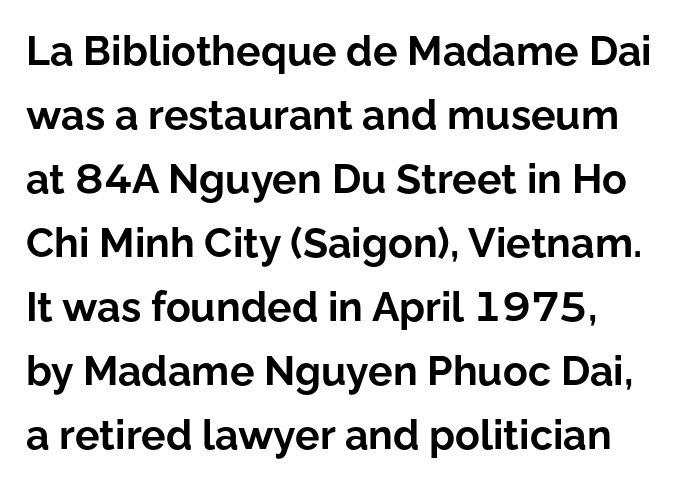
Q: Is the text bold? A: Yes.
Q: Is the text italic (slanted)? A: No, it is upright.
Q: Is the typeface a serif or a sans-serif typeface? A: Sans-serif.
Q: Is the text underlined? A: No.
Q: Is the spacing between letters normal or unusually wide? A: Normal.
Q: Is the spacing between lines tight, normal or loose? A: Normal.
Q: Width (condensed, normal, or wide)? A: Normal.
Q: Stroke contrast? A: Low.
Q: x-height? A: Medium.
Q: Monospaced? A: No.
